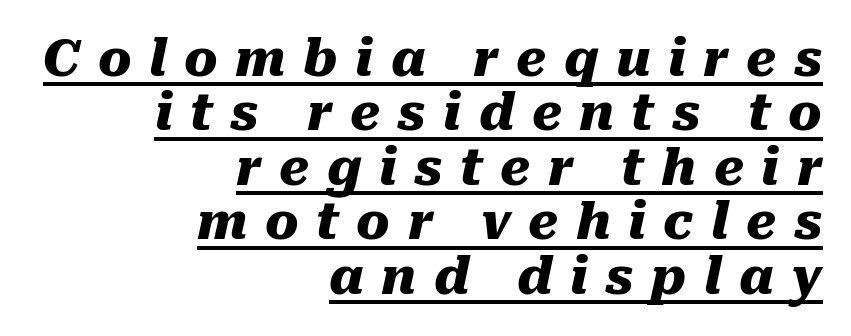
The image shows 50 px heavy type, italic (leaning right); set right-aligned, tight line spacing (1.09x), unusually wide letter spacing (+0.35 em), underlined; medium stroke contrast and a medium x-height.
